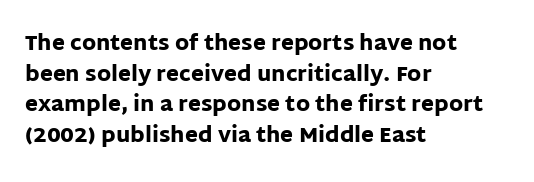
Q: Is the text bold? A: Yes.
Q: Is the text italic (slanted)? A: No, it is upright.
Q: Is the text underlined? A: No.
Q: How is the paragraph aligned? A: Left-aligned.
Q: Is the spacing between letters normal or unusually wide? A: Normal.
Q: Is the spacing between lines tight, normal or loose? A: Normal.
